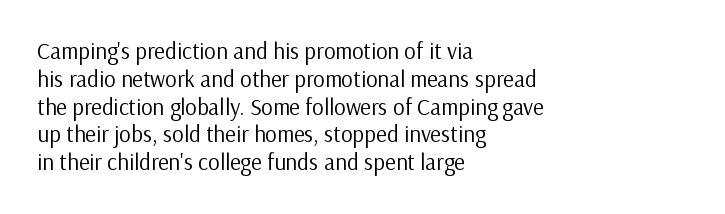
{"italic": "no", "bold": "no", "underline": "no", "align": "left", "line_spacing_ratio": 1.21, "letter_spacing": "normal", "letter_spacing_em": 0.0, "glyph_px": 23}
